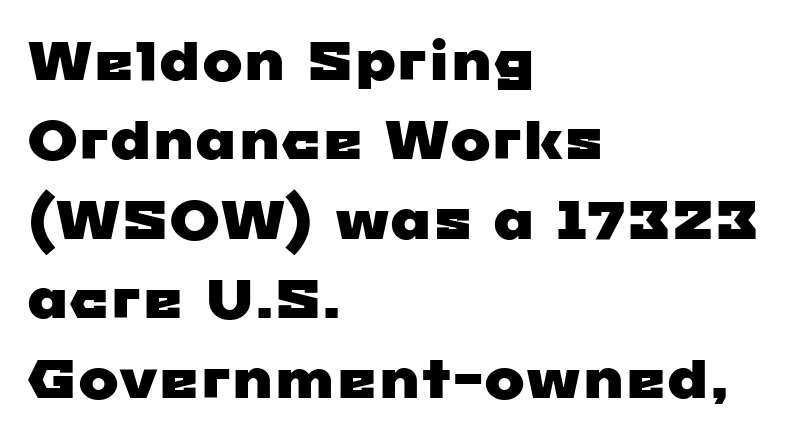
{"serif": "no", "width": "wide", "stroke_contrast": "low", "x_height": "medium", "monospaced": "no", "underline": "no", "align": "left", "line_spacing": "normal", "line_spacing_ratio": 1.47, "letter_spacing": "normal", "letter_spacing_em": 0.0, "glyph_px": 54}
